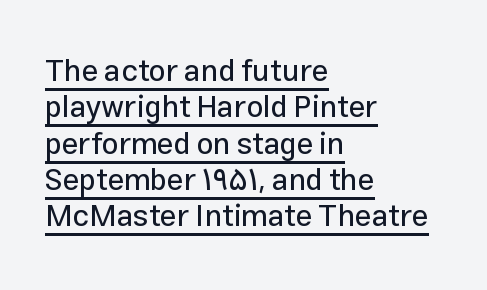
Q: Is the text italic (slanted)? A: No, it is upright.
Q: Is the typeface a serif or a sans-serif typeface? A: Sans-serif.
Q: Is the text underlined? A: Yes.
Q: How is the paragraph aligned? A: Left-aligned.
Q: Is the spacing between letters normal or unusually wide? A: Normal.
Q: Width (condensed, normal, or wide)? A: Normal.
Q: Stroke contrast? A: Low.
Q: x-height? A: Medium.
Q: Monospaced? A: No.
